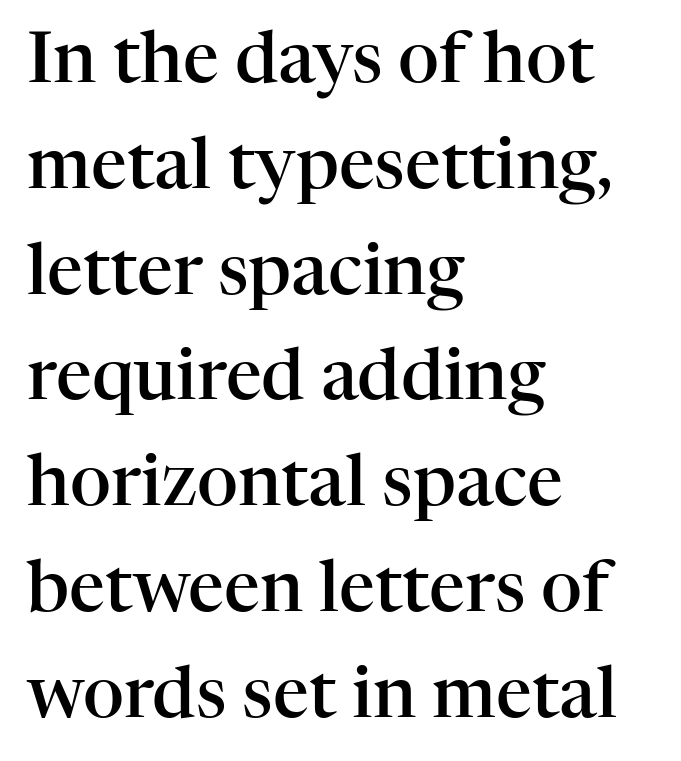
These lines are rendered in a variable-pitch font. The line-height multiplier appears to be the usual default. Unlike italic type, these characters show no tilt at all. The paragraph has a hard left edge and a soft right edge. Compared with typical body copy, the letter spacing here is the same.
